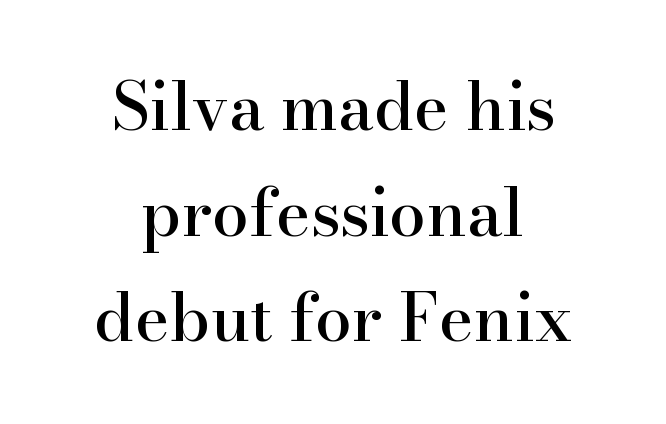
{"serif": "yes", "italic": "no", "width": "normal", "stroke_contrast": "high", "x_height": "small", "monospaced": "no", "underline": "no", "align": "center", "line_spacing": "normal", "line_spacing_ratio": 1.6, "letter_spacing": "normal", "letter_spacing_em": 0.0, "glyph_px": 66}
